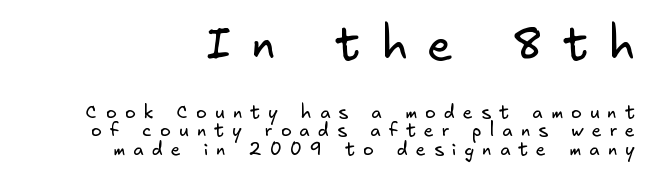
The image shows 46 px regular-weight sans-serif type; set right-aligned, tight line spacing (1.04x), unusually wide letter spacing (+0.45 em), not underlined; the first (top) block is 2.56x larger; low stroke contrast and a small x-height.
